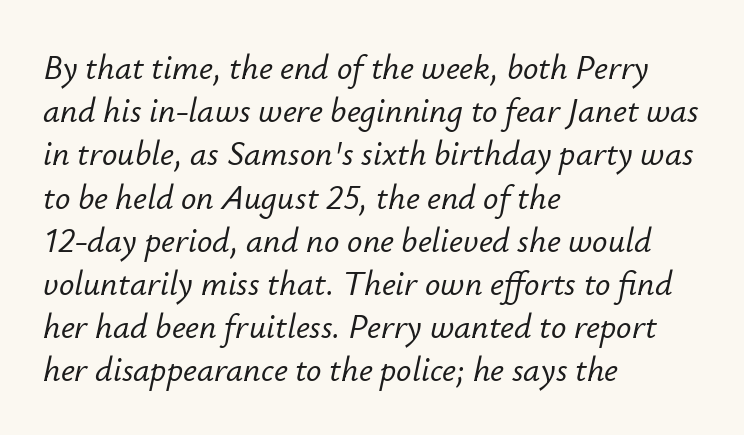
Q: Is the text italic (slanted)? A: Yes, it leans right by about 12 degrees.
Q: Is the text underlined? A: No.
Q: How is the paragraph aligned? A: Left-aligned.
Q: Is the spacing between letters normal or unusually wide? A: Normal.
Q: Is the spacing between lines tight, normal or loose? A: Normal.
Q: Width (condensed, normal, or wide)? A: Normal.
Q: Stroke contrast? A: Low.
Q: x-height? A: Small.
Q: Monospaced? A: No.
